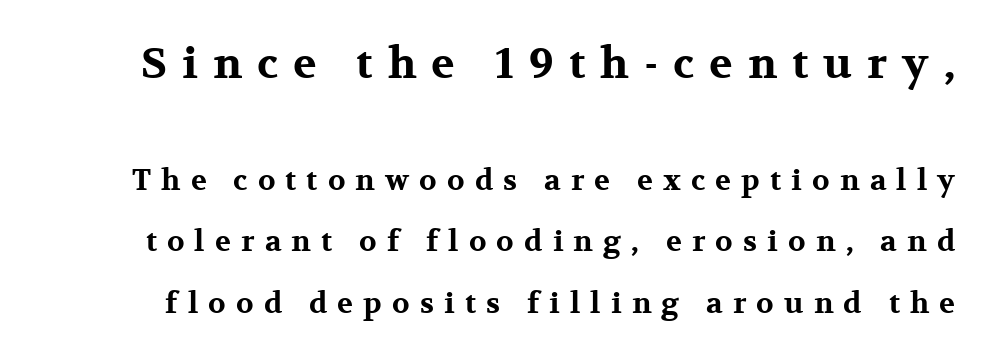
{"serif": "yes", "italic": "no", "bold": "yes", "weight": "bold", "width": "wide", "stroke_contrast": "medium", "x_height": "medium", "monospaced": "no", "underline": "no", "line_spacing": "loose", "line_spacing_ratio": 2.11, "letter_spacing": "wide", "letter_spacing_em": 0.35, "larger_block": "first", "size_ratio": 1.48, "glyph_px": 43}
